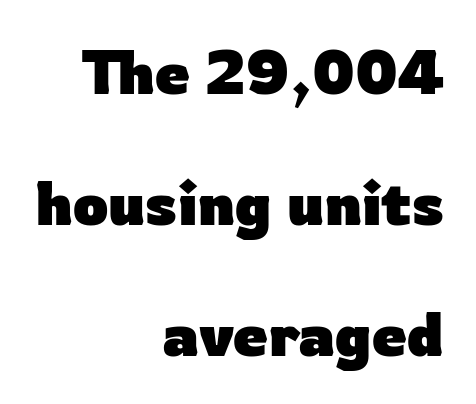
You could not count columns in this text — the font is proportionally spaced. Right-aligned paragraph, ragged on the left. Classification — sans serif. Every character sits straight up, as roman type does. This rendering leaves character spacing at its baseline value.
